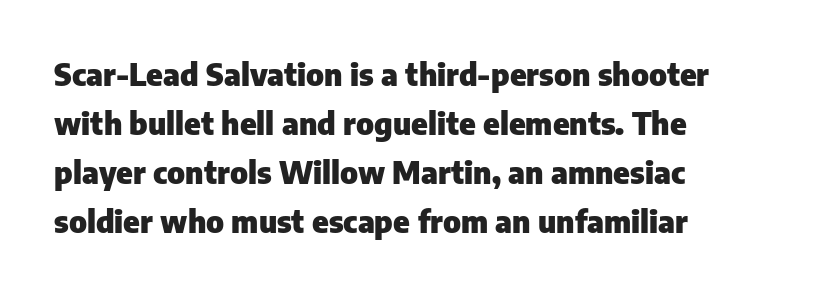
The image shows 31 px heavy sans-serif type, upright; set left-aligned, normal line spacing (1.58x), normal letter spacing, not underlined; low stroke contrast and a medium x-height.
